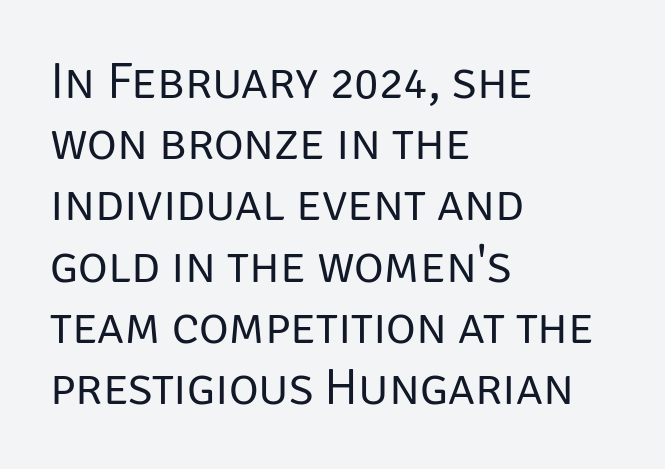
{"serif": "no", "italic": "no", "bold": "no", "weight": "regular", "width": "normal", "stroke_contrast": "low", "x_height": "large", "monospaced": "no", "underline": "no", "align": "left", "line_spacing_ratio": 1.2, "letter_spacing": "normal", "letter_spacing_em": 0.0, "glyph_px": 51}
